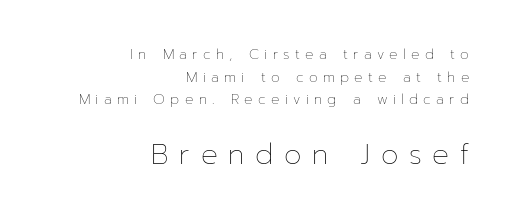
Q: Is the text bold? A: No.
Q: Is the text italic (slanted)? A: No, it is upright.
Q: Is the text underlined? A: No.
Q: How is the paragraph aligned? A: Right-aligned.
Q: Is the spacing between letters normal or unusually wide? A: Unusually wide.
Q: Is the spacing between lines tight, normal or loose? A: Normal.
Q: Which block of text is set in a larger size, the first (top) or the second (bottom)? A: The second (bottom) one.
Q: Width (condensed, normal, or wide)? A: Normal.
Q: Stroke contrast? A: Low.
Q: x-height? A: Medium.
Q: Monospaced? A: No.
